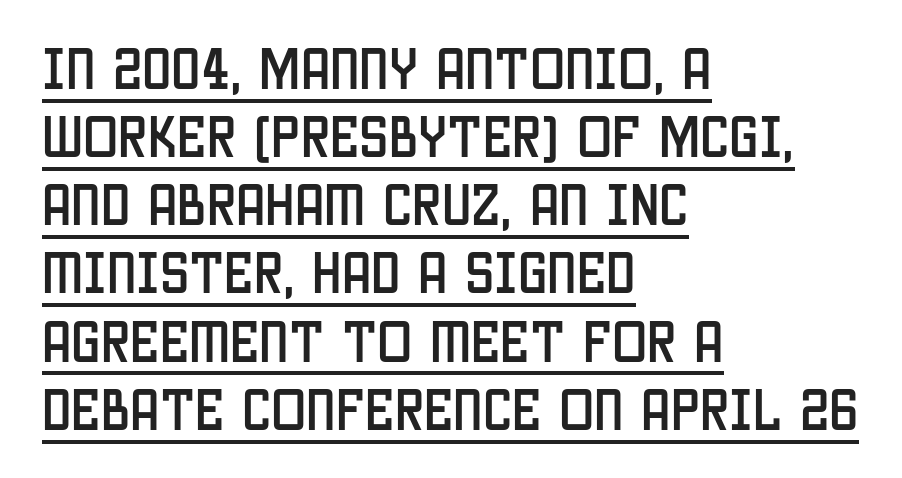
The image shows 47 px condensed sans-serif type, upright; set left-aligned, normal line spacing (1.45x), normal letter spacing, underlined; low stroke contrast and a large x-height.
